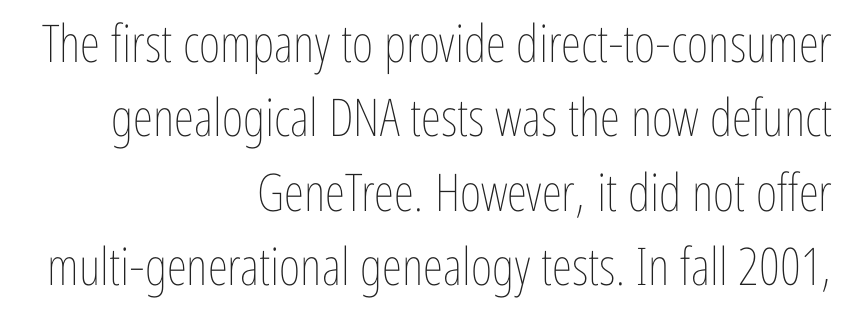
The image shows 52 px thin, condensed type, upright; set right-aligned, normal line spacing (1.43x), normal letter spacing, not underlined; low stroke contrast and a medium x-height.
